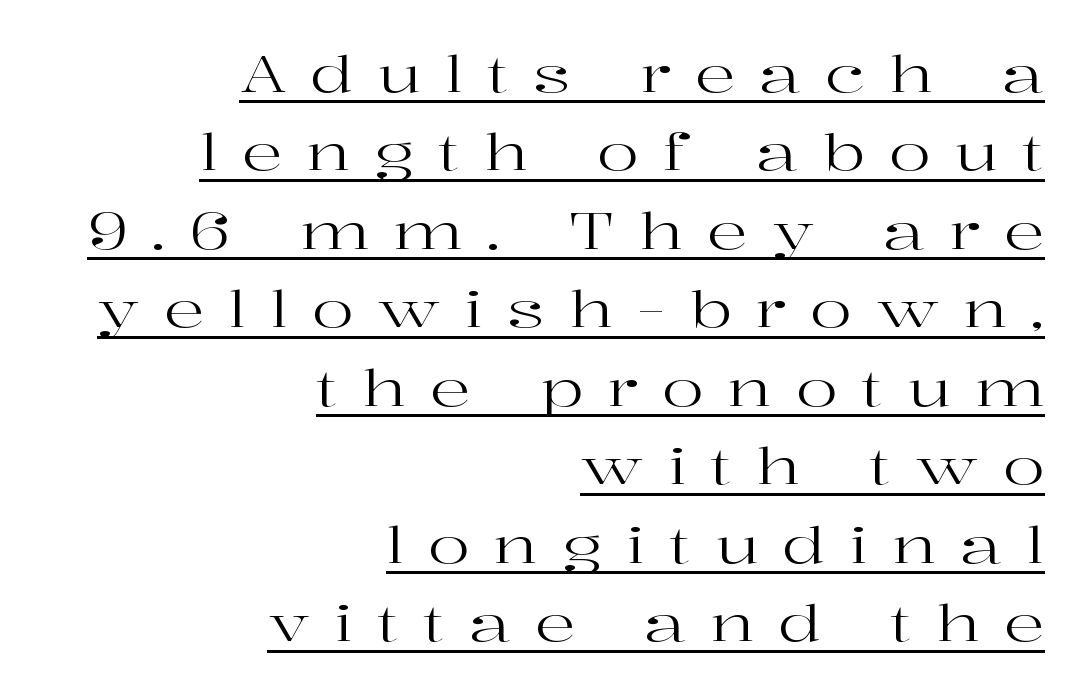
The face used here is rendered with a markedly widened letterfit. This rendering uses right alignment, leaving the left contour irregular. The letters advance in unequal steps, a hallmark of proportional type. Students, observe: this is what conventionally led text looks like. The lettering is marked with a stroke running underneath it.
